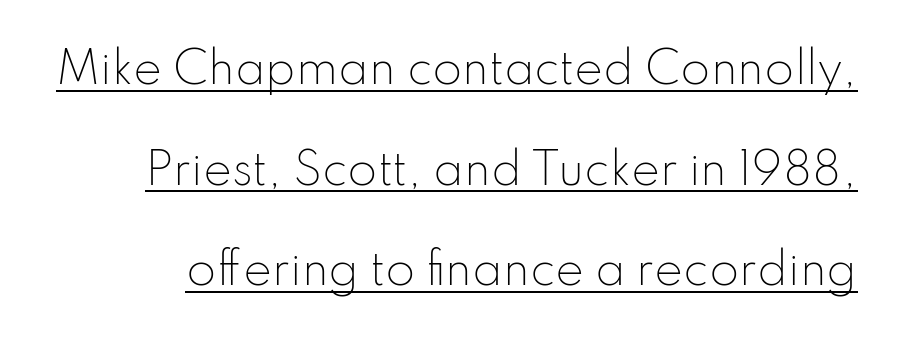
The image shows 43 px light sans-serif type, upright; set loose line spacing (2.34x), normal letter spacing, underlined; low stroke contrast and a small x-height.
